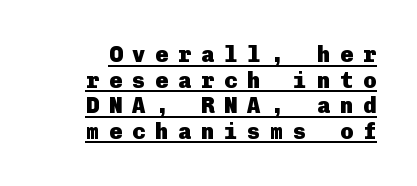
The image shows 22 px bold type, upright; set line spacing 1.16x, unusually wide letter spacing (+0.45 em), underlined.
